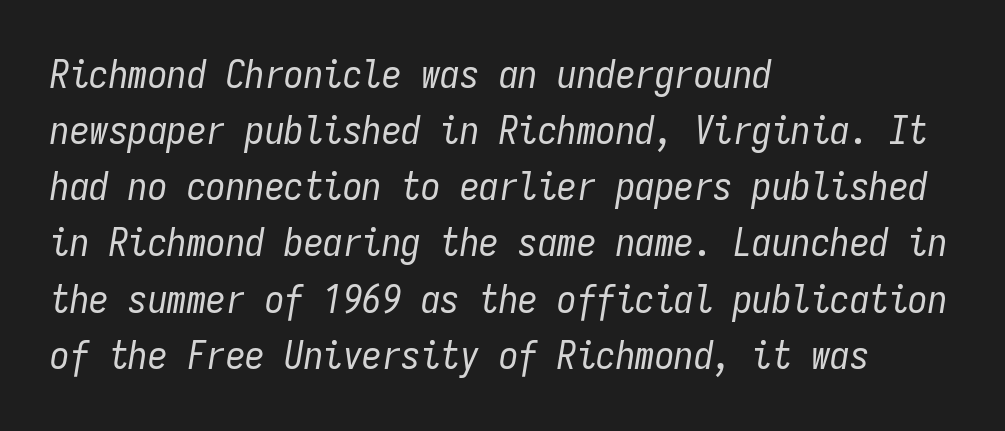
No heavy texture on the line: the type isn't bold. A typesetter would call this zero additional tracking. Line starts are locked; line ends wander. This sample keeps an unexceptional amount of space between lines. The foot of each line stays bare and open.
